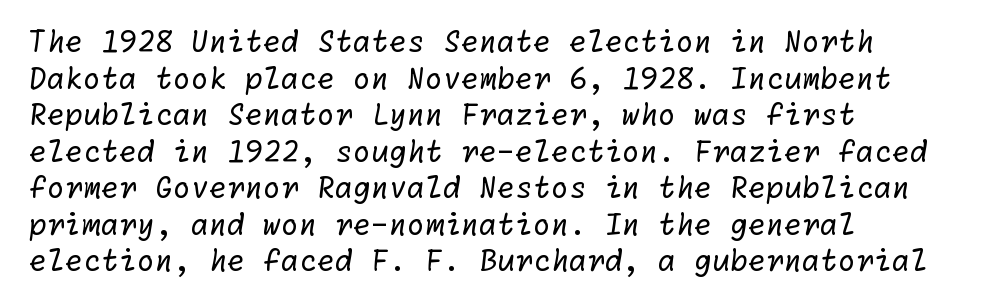
{"serif": "no", "bold": "no", "weight": "regular", "width": "normal", "stroke_contrast": "low", "x_height": "medium", "underline": "no", "align": "left", "line_spacing": "normal", "line_spacing_ratio": 1.26, "letter_spacing": "normal", "letter_spacing_em": 0.0, "glyph_px": 29}
